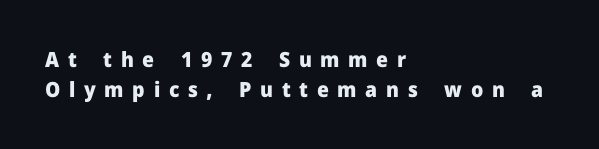
Pretty heavy lettering here — definitely bold. One-word summary of the alignment: left. The words here are not underlined. Someone cranked the tracking dial way up on this one.
